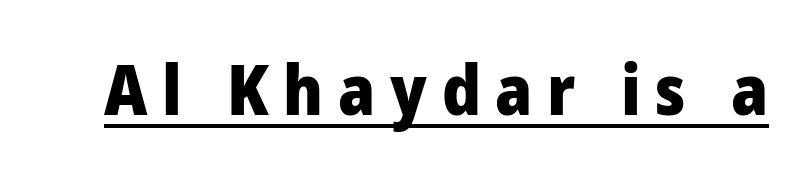
Q: Is the text bold? A: Yes.
Q: Is the text italic (slanted)? A: No, it is upright.
Q: Is the typeface a serif or a sans-serif typeface? A: Sans-serif.
Q: Is the text underlined? A: Yes.
Q: Is the spacing between letters normal or unusually wide? A: Unusually wide.
Q: Width (condensed, normal, or wide)? A: Condensed.
Q: Stroke contrast? A: Low.
Q: x-height? A: Large.
Q: Monospaced? A: No.
